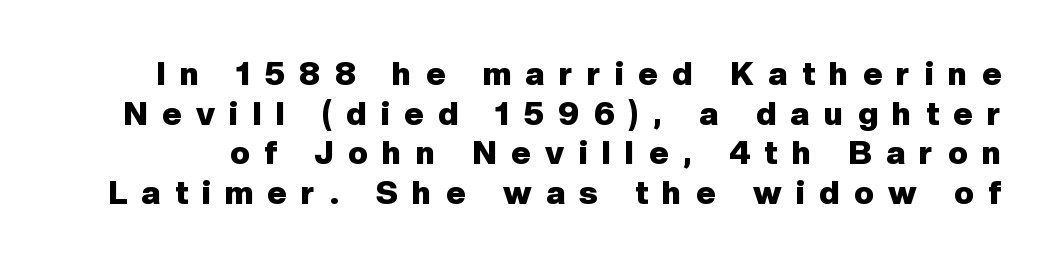
The image shows 33 px heavy sans-serif type, upright; set line spacing 1.2x, unusually wide letter spacing (+0.44 em), not underlined; low stroke contrast and a medium x-height.
